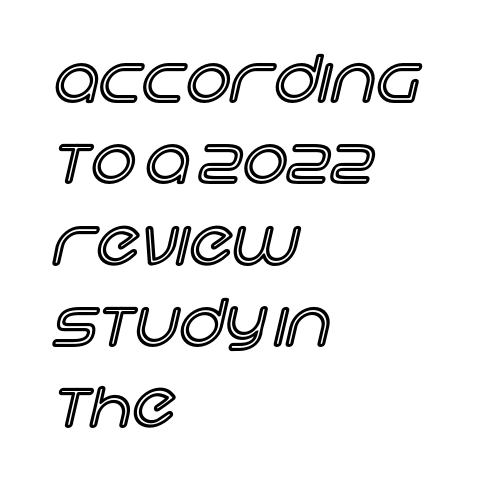
The image shows 63 px text type; set left-aligned, normal line spacing (1.29x), normal letter spacing, not underlined; a large x-height.
